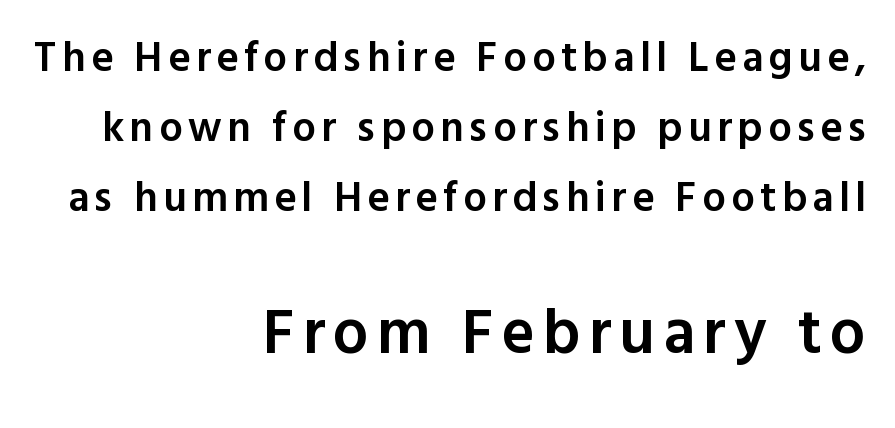
Q: Is the text bold? A: Semi-bold.
Q: Is the text italic (slanted)? A: No, it is upright.
Q: Is the typeface a serif or a sans-serif typeface? A: Sans-serif.
Q: Is the text underlined? A: No.
Q: How is the paragraph aligned? A: Right-aligned.
Q: Is the spacing between lines tight, normal or loose? A: Normal.
Q: Which block of text is set in a larger size, the first (top) or the second (bottom)? A: The second (bottom) one.
Q: Width (condensed, normal, or wide)? A: Normal.
Q: x-height? A: Medium.
Q: Monospaced? A: No.
